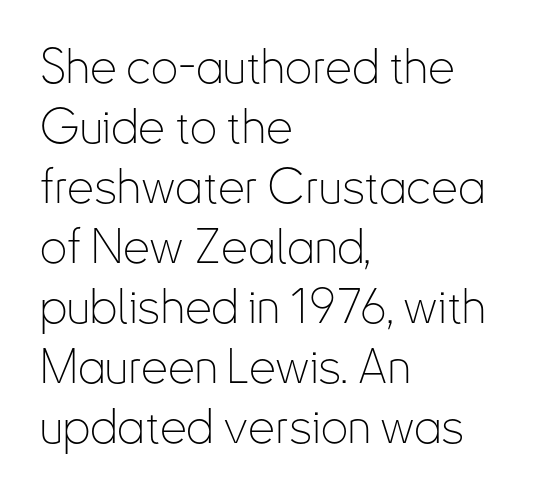
Q: Is the text bold? A: No.
Q: Is the text italic (slanted)? A: No, it is upright.
Q: Is the typeface a serif or a sans-serif typeface? A: Sans-serif.
Q: Is the text underlined? A: No.
Q: How is the paragraph aligned? A: Left-aligned.
Q: Is the spacing between letters normal or unusually wide? A: Normal.
Q: Is the spacing between lines tight, normal or loose? A: Normal.
Q: Width (condensed, normal, or wide)? A: Condensed.
Q: Stroke contrast? A: Low.
Q: x-height? A: Small.
Q: Monospaced? A: No.
